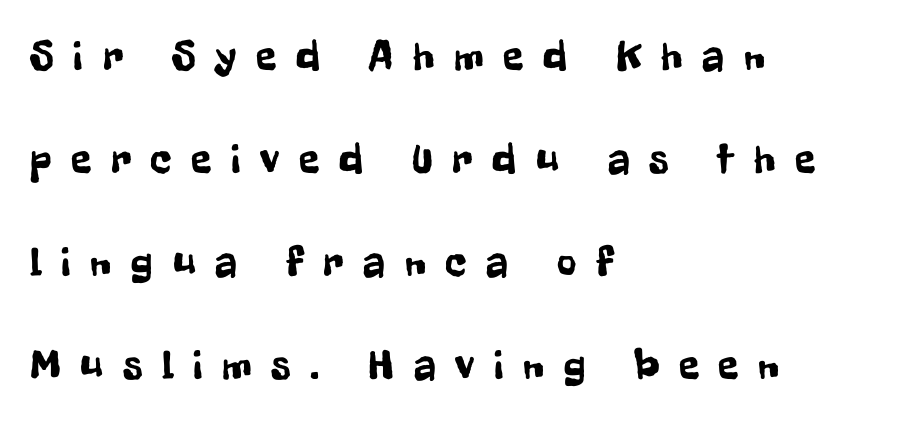
The image shows 42 px condensed sans-serif type, upright; set left-aligned, loose line spacing (2.45x), unusually wide letter spacing (+0.47 em), not underlined; low stroke contrast and a medium x-height.
